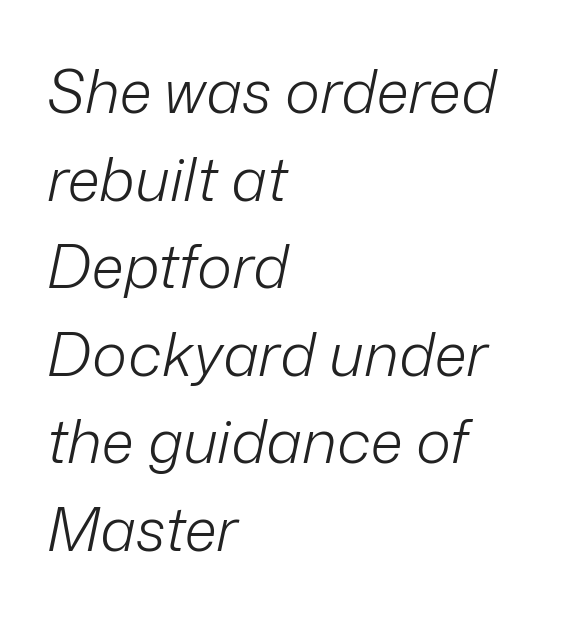
The image shows 60 px light type, italic (leaning right); set left-aligned, normal line spacing (1.46x), normal letter spacing, not underlined; low stroke contrast and a medium x-height.
